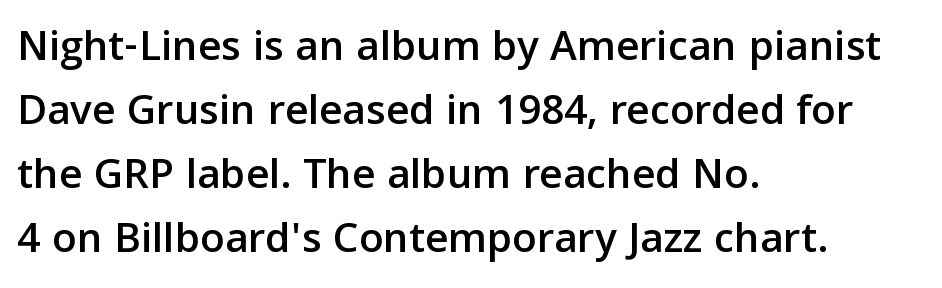
Q: Is the text italic (slanted)? A: No, it is upright.
Q: Is the typeface a serif or a sans-serif typeface? A: Sans-serif.
Q: Is the text underlined? A: No.
Q: How is the paragraph aligned? A: Left-aligned.
Q: Is the spacing between letters normal or unusually wide? A: Normal.
Q: Is the spacing between lines tight, normal or loose? A: Normal.
Q: Width (condensed, normal, or wide)? A: Normal.
Q: Stroke contrast? A: Low.
Q: x-height? A: Medium.
Q: Monospaced? A: No.
